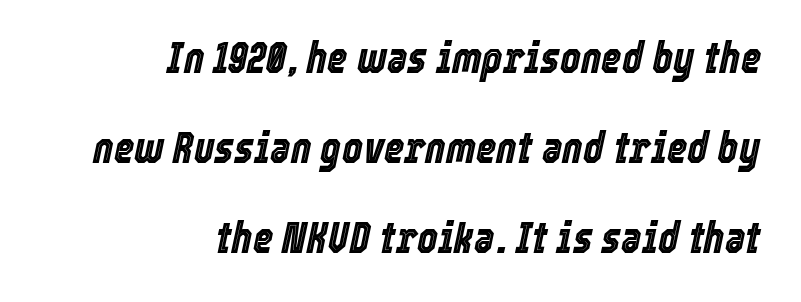
Q: Is the text italic (slanted)? A: Yes, it leans right by about 12 degrees.
Q: Is the text underlined? A: No.
Q: How is the paragraph aligned? A: Right-aligned.
Q: Is the spacing between letters normal or unusually wide? A: Normal.
Q: Is the spacing between lines tight, normal or loose? A: Loose.
Q: Width (condensed, normal, or wide)? A: Condensed.
Q: x-height? A: Medium.
Q: Monospaced? A: No.
